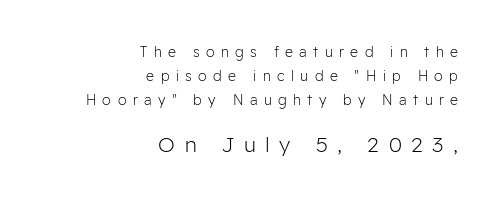
No extra ink here — the face is not bold. This layout puts the modest block above and the oversized block below. The rendering uses a moderate line-height, typical for paragraphs. Notice how the passage keeps a crisp vertical edge on the right only.
